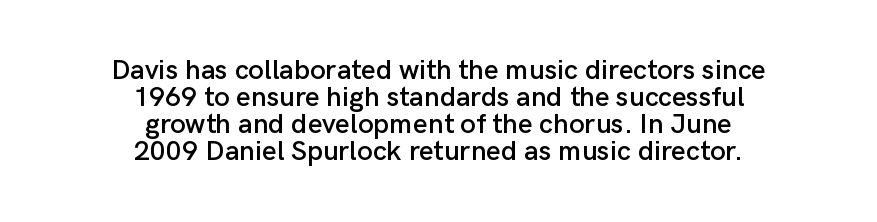
The image shows 28 px sans-serif type, upright; set centered, tight line spacing (0.96x), normal letter spacing, not underlined; low stroke contrast and a medium x-height.
